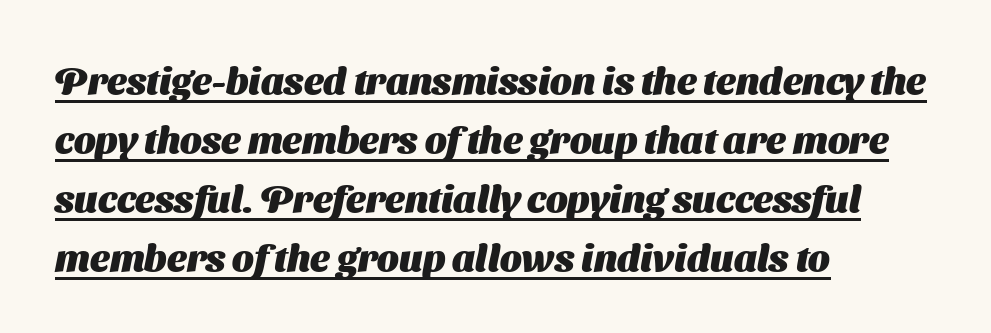
You'd pick this weight for a headline — it's a proper bold. Characters follow at the spacing the type designer built in. These characters rest on top of a visible drawn line. The face used here is proportionally spaced, like ordinary book or web type. The passage shown stacks its lines at a standard gap.
